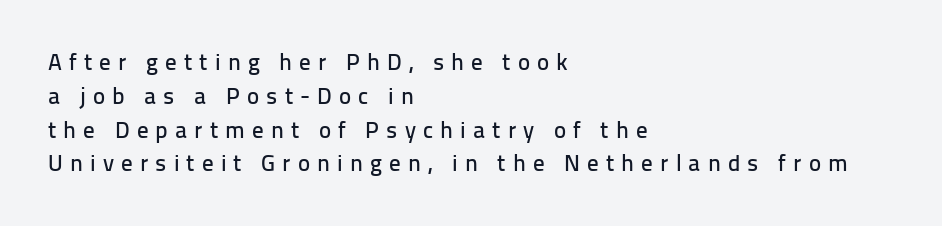
{"italic": "no", "underline": "no", "align": "left", "line_spacing": "normal", "line_spacing_ratio": 1.47, "letter_spacing": "wide", "letter_spacing_em": 0.31, "glyph_px": 23}
